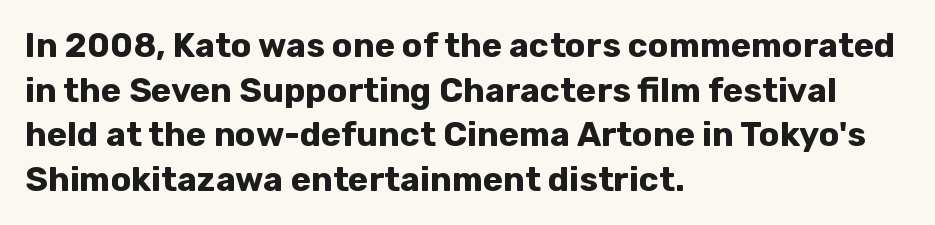
This rendering uses left alignment, leaving the right contour irregular. The line texture is even and compact thanks to regular tracking. You could not count columns in this text — the font is proportionally spaced. Caption: bold face, heavy strokes.
